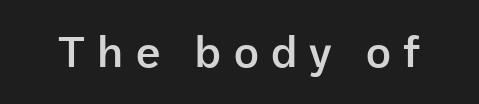
Q: Is the text bold? A: Semi-bold.
Q: Is the text italic (slanted)? A: No, it is upright.
Q: Is the typeface a serif or a sans-serif typeface? A: Sans-serif.
Q: Is the text underlined? A: No.
Q: Is the spacing between letters normal or unusually wide? A: Unusually wide.
Q: Width (condensed, normal, or wide)? A: Normal.
Q: Stroke contrast? A: Low.
Q: x-height? A: Medium.
Q: Monospaced? A: No.
